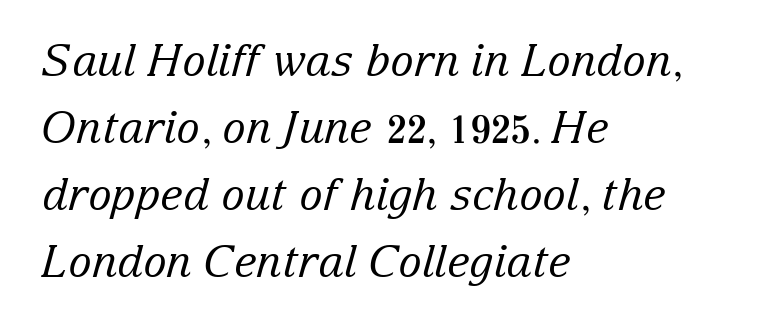
Each stroke keeps to a modest, everyday thickness or less. Note the varied advance widths — an 'i' is clearly narrower than an 'm'. Between one letter and the next there's only the usual sliver of space. The rendering anchors every line to the left-hand side. Slanted lettering throughout. The rows are spaced the way most documents space them.
